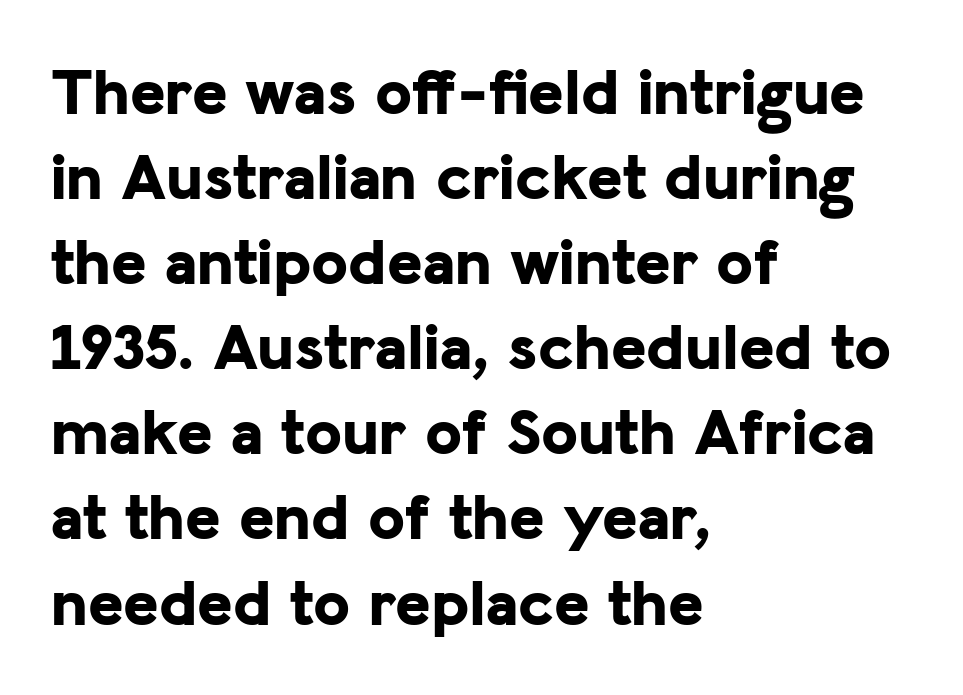
The image shows 67 px bold sans-serif type, upright; set left-aligned, normal line spacing (1.27x), normal letter spacing, not underlined; low stroke contrast and a medium x-height.
